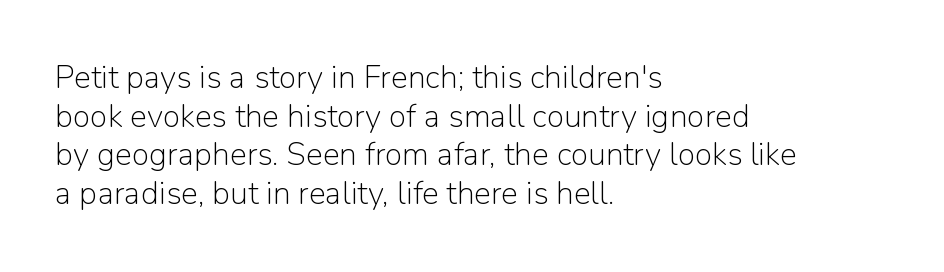
{"serif": "no", "italic": "no", "bold": "no", "weight": "light", "width": "normal", "stroke_contrast": "low", "x_height": "medium", "monospaced": "no", "underline": "no", "align": "left", "line_spacing_ratio": 1.21, "letter_spacing": "normal", "letter_spacing_em": 0.0, "glyph_px": 32}
